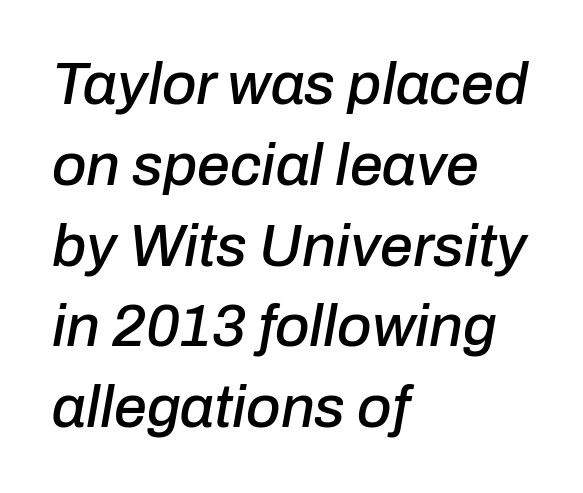
{"italic": "yes", "lean": "right", "slant_degrees": 10, "width": "normal", "stroke_contrast": "low", "x_height": "medium", "monospaced": "no", "underline": "no", "align": "left", "line_spacing": "normal", "line_spacing_ratio": 1.37, "letter_spacing": "normal", "letter_spacing_em": 0.0, "glyph_px": 59}
